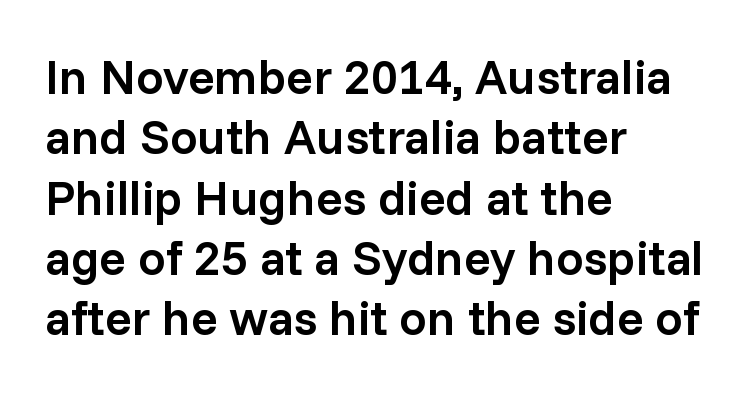
{"serif": "no", "italic": "no", "bold": "semi", "weight": "semibold", "width": "normal", "stroke_contrast": "low", "x_height": "medium", "monospaced": "no", "underline": "no", "align": "left", "line_spacing_ratio": 1.23, "letter_spacing": "normal", "letter_spacing_em": 0.0, "glyph_px": 49}
